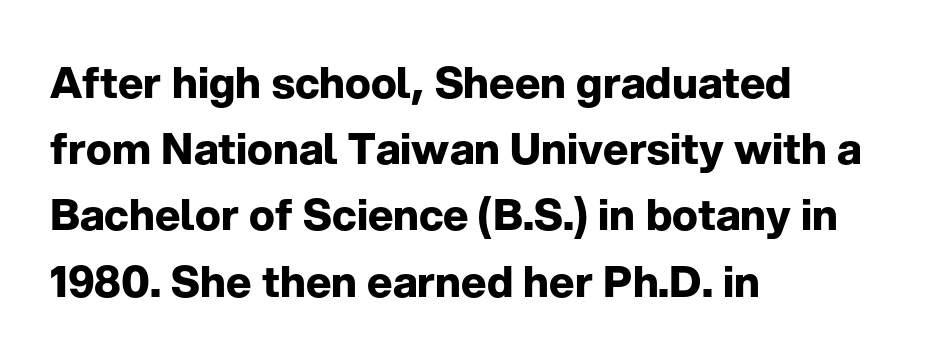
The image shows 43 px bold sans-serif type, upright; set left-aligned, normal line spacing (1.54x), normal letter spacing, not underlined; low stroke contrast and a medium x-height.
